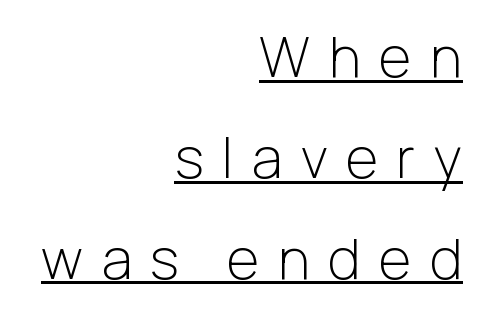
The image shows 56 px light sans-serif type, upright; set right-aligned, line spacing 1.8x, unusually wide letter spacing (+0.33 em), underlined; low stroke contrast and a medium x-height.
